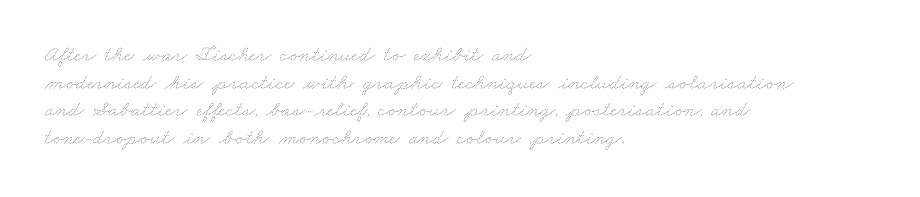
The image shows 22 px text type; set left-aligned, normal line spacing (1.26x), normal letter spacing, not underlined.
